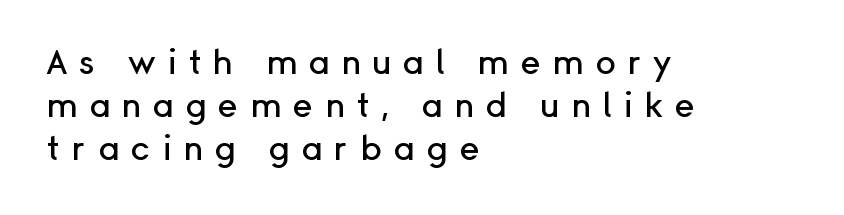
The font's upright variant was chosen for this text. Decoration check: the copy has no underline. These lines sit exactly where default settings would place them. This rendering uses left alignment, leaving the right contour irregular. Do the characters align in a grid? No, the font is proportional.
